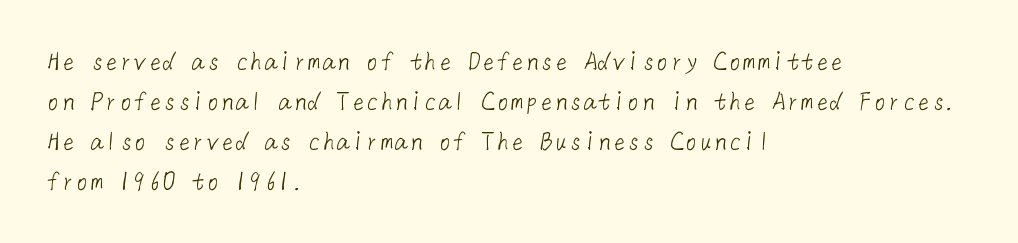
{"serif": "no", "bold": "no", "weight": "light", "width": "normal", "stroke_contrast": "low", "x_height": "medium", "underline": "no", "align": "left", "line_spacing": "normal", "line_spacing_ratio": 1.38, "letter_spacing": "normal", "letter_spacing_em": 0.0, "glyph_px": 29}
